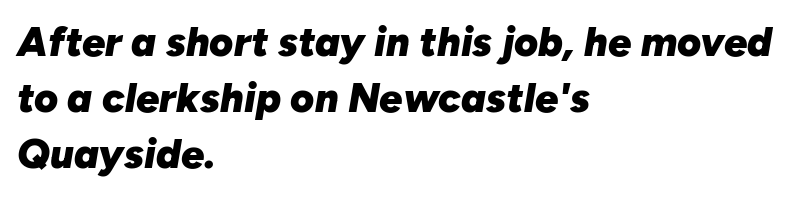
Q: Is the text bold? A: Yes.
Q: Is the text italic (slanted)? A: Yes, it leans right by about 10 degrees.
Q: Is the text underlined? A: No.
Q: How is the paragraph aligned? A: Left-aligned.
Q: Is the spacing between letters normal or unusually wide? A: Normal.
Q: Is the spacing between lines tight, normal or loose? A: Normal.
Q: Width (condensed, normal, or wide)? A: Normal.
Q: Stroke contrast? A: Low.
Q: x-height? A: Medium.
Q: Monospaced? A: No.
